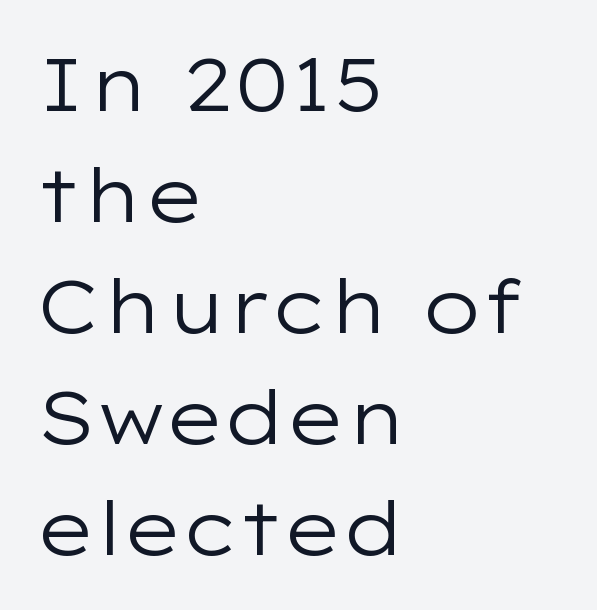
{"serif": "no", "italic": "no", "bold": "no", "weight": "regular", "width": "wide", "stroke_contrast": "low", "x_height": "medium", "monospaced": "no", "underline": "no", "align": "left", "line_spacing": "normal", "line_spacing_ratio": 1.48, "letter_spacing": "normal", "letter_spacing_em": 0.0, "glyph_px": 75}
